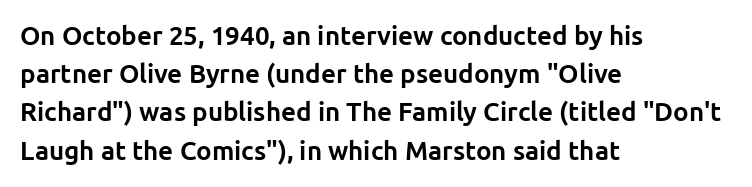
Q: Is the text bold? A: Yes.
Q: Is the text italic (slanted)? A: No, it is upright.
Q: Is the text underlined? A: No.
Q: How is the paragraph aligned? A: Left-aligned.
Q: Is the spacing between letters normal or unusually wide? A: Normal.
Q: Is the spacing between lines tight, normal or loose? A: Normal.
